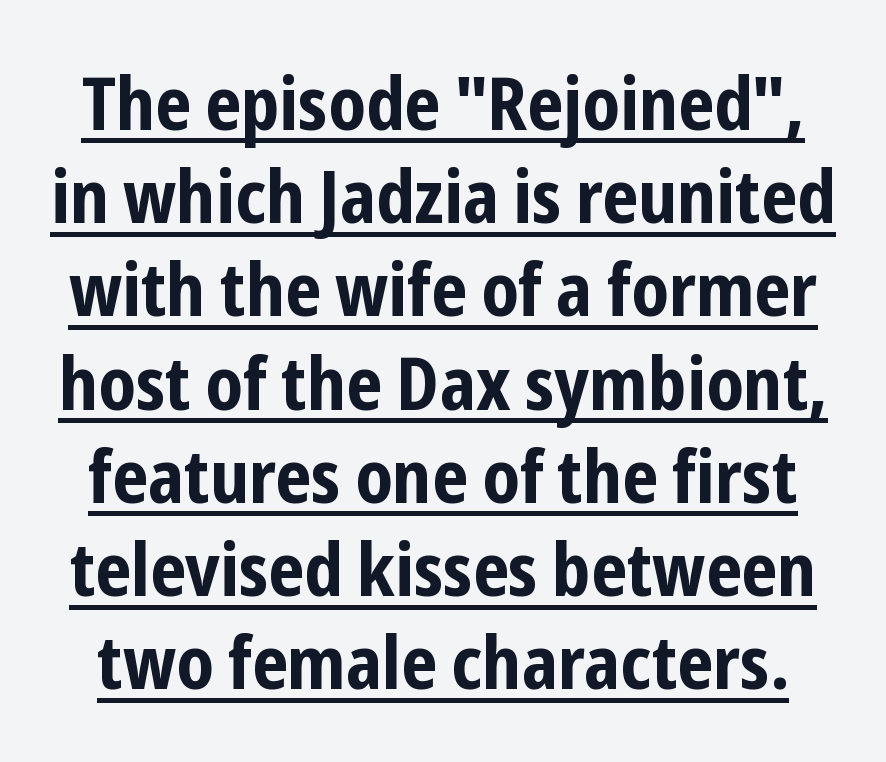
Q: Is the text bold? A: Yes.
Q: Is the text italic (slanted)? A: No, it is upright.
Q: Is the typeface a serif or a sans-serif typeface? A: Sans-serif.
Q: Is the text underlined? A: Yes.
Q: Is the spacing between letters normal or unusually wide? A: Normal.
Q: Is the spacing between lines tight, normal or loose? A: Normal.
Q: Width (condensed, normal, or wide)? A: Condensed.
Q: Stroke contrast? A: Low.
Q: x-height? A: Medium.
Q: Monospaced? A: No.
